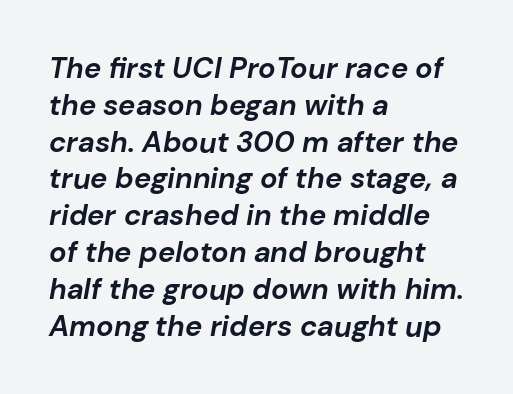
{"italic": "yes", "lean": "right", "slant_degrees": 10, "bold": "yes", "weight": "bold", "width": "normal", "stroke_contrast": "low", "x_height": "medium", "monospaced": "no", "underline": "no", "align": "left", "line_spacing": "normal", "line_spacing_ratio": 1.27, "letter_spacing": "normal", "letter_spacing_em": 0.0, "glyph_px": 29}
